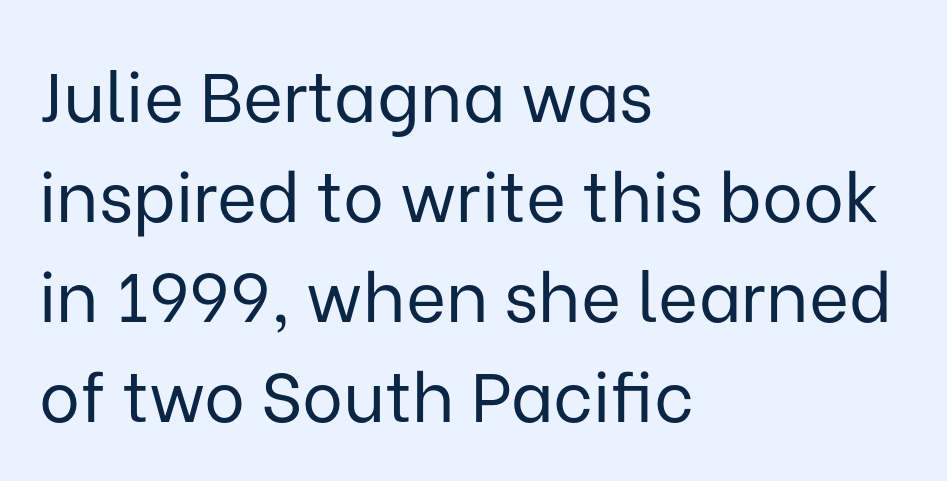
The rendering uses natural spacing where letterforms have individual widths. Letter spacing: default. Designer's note — italics off, roman on. The setting favours the left margin, as ordinary paragraphs usually do. Glance below the letters and you will spot only blank space. Vertical spacing — default.
